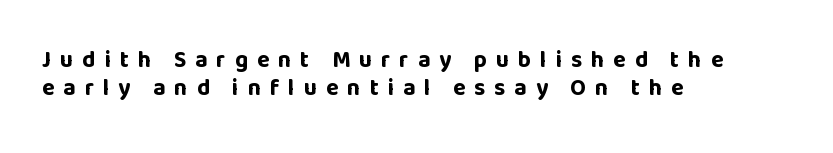
The image shows 23 px bold type, upright; set left-aligned, line spacing 1.22x, unusually wide letter spacing (+0.39 em), not underlined.
